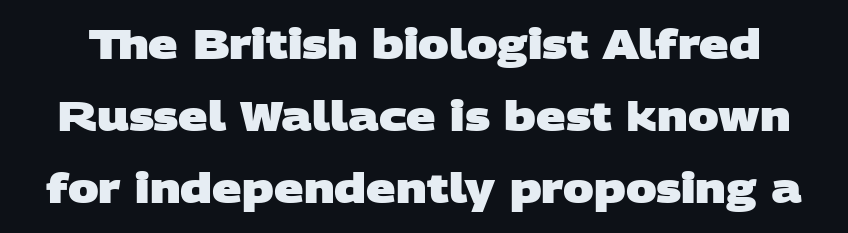
Beneath every word, the page is bare. Here the designer chose a conventional face with non-uniform glyph widths. Emphasis by weight is at full strength: bold. Letterform terminals end flat and unadorned throughout the passage.
